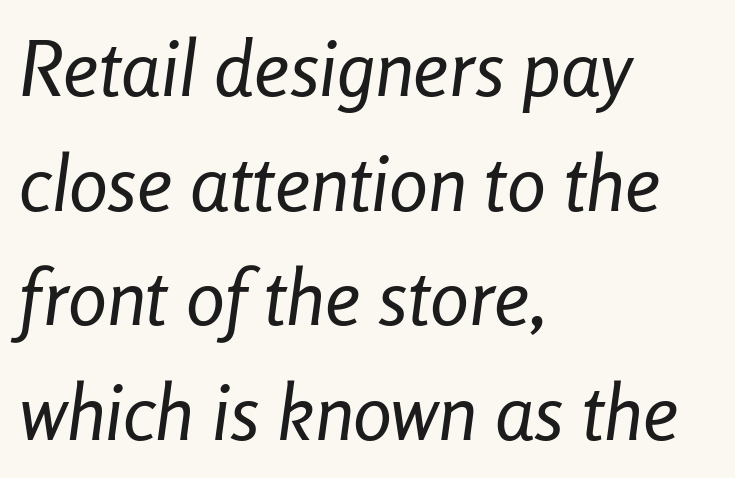
Q: Is the text bold? A: No.
Q: Is the text italic (slanted)? A: Yes, it leans right by about 8 degrees.
Q: Is the text underlined? A: No.
Q: How is the paragraph aligned? A: Left-aligned.
Q: Is the spacing between letters normal or unusually wide? A: Normal.
Q: Is the spacing between lines tight, normal or loose? A: Normal.
Q: Width (condensed, normal, or wide)? A: Condensed.
Q: Stroke contrast? A: Low.
Q: x-height? A: Medium.
Q: Monospaced? A: No.
